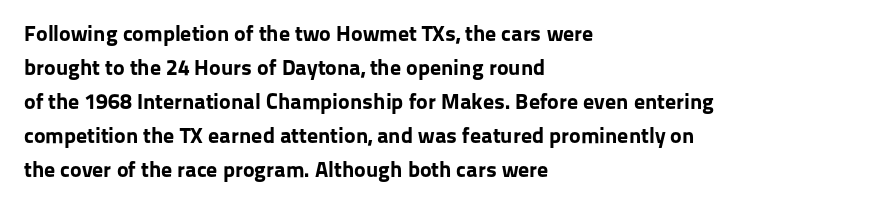
The image shows 22 px bold type, upright; set left-aligned, normal line spacing (1.54x), normal letter spacing, not underlined.
